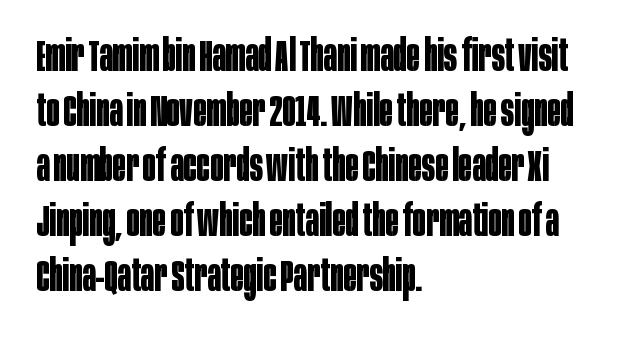
{"serif": "no", "italic": "no", "bold": "yes", "weight": "bold", "width": "condensed", "stroke_contrast": "low", "x_height": "large", "monospaced": "no", "underline": "no", "align": "left", "line_spacing": "normal", "line_spacing_ratio": 1.25, "letter_spacing": "normal", "letter_spacing_em": 0.0, "glyph_px": 44}
